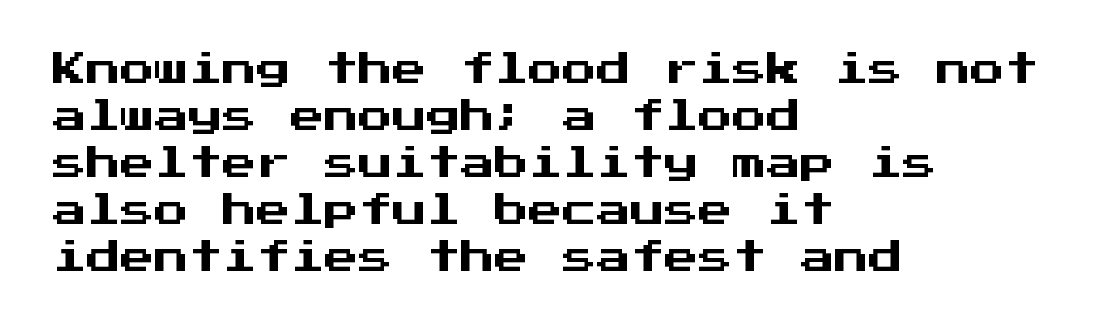
The designer went with a sans here, leaving each stem footless. Caption: multi-line text, flush left, ragged right. Anything drawn beneath the words? Only blank space. A typesetter would call this monospace, since all characters share one set width. Baseline-to-baseline distance is the conventional proportion of letter height. Ordinary non-slanted type is in use.
